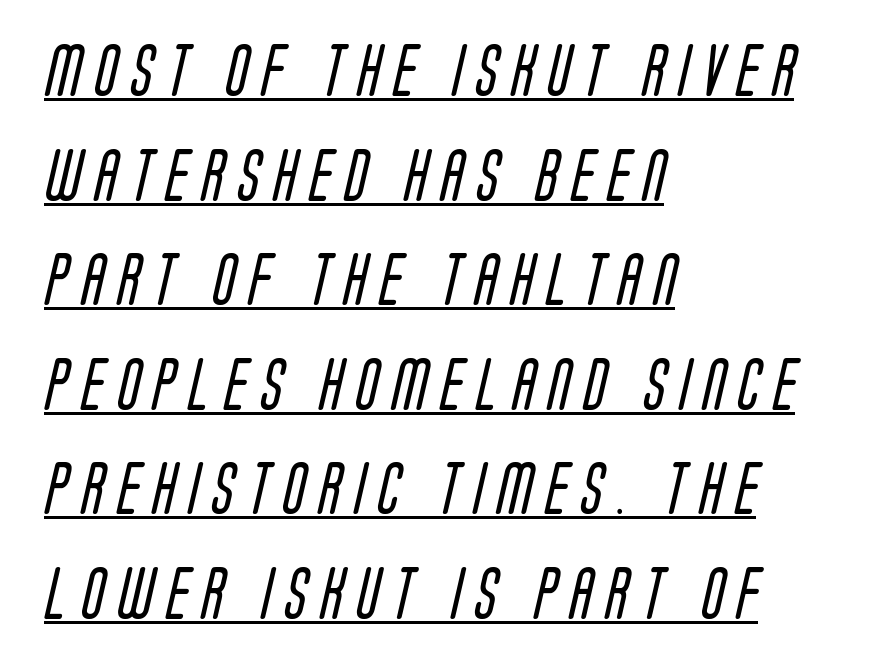
The horizontal fit of the characters is loose and conspicuously gappy. Letterform terminals end flat and unadorned throughout the passage. A rule runs beneath these lines of type. Teacher's note: observe the even left margin — that is flush-left alignment.
